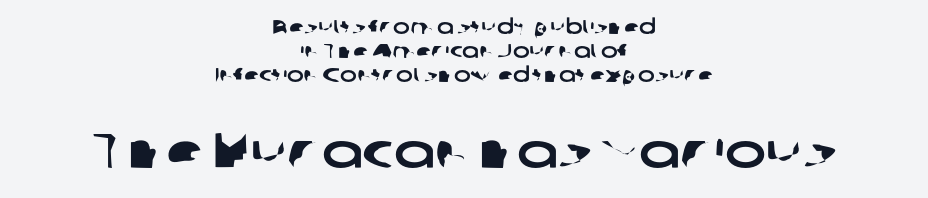
The image shows 49 px wide sans-serif type; set centered, line spacing 1.21x, normal letter spacing, not underlined; the second (bottom) block is 2.45x larger; low stroke contrast and a medium x-height.
